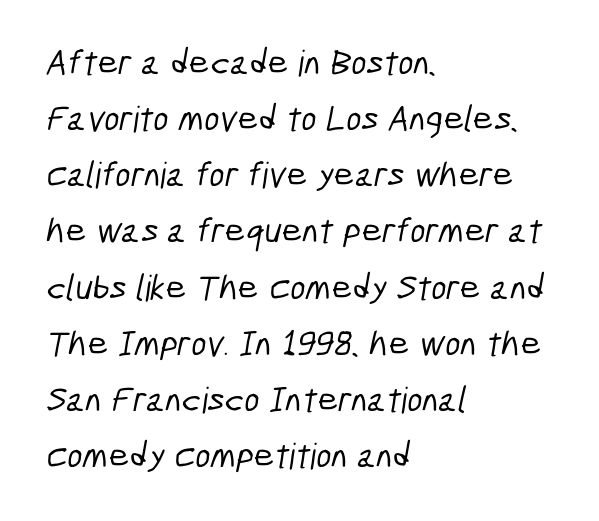
The type is set solid horizontally, with unmodified tracking. The baseline area is clear. A typesetter would call this proportional, since set widths differ per character. This rendering uses left alignment, leaving the right contour irregular.
